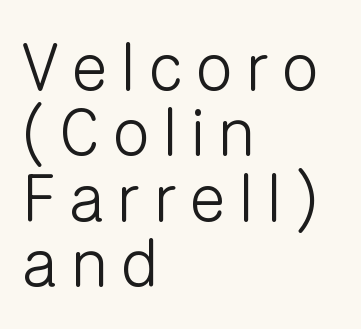
{"serif": "no", "italic": "no", "bold": "no", "weight": "light", "width": "normal", "stroke_contrast": "low", "x_height": "medium", "monospaced": "no", "underline": "no", "align": "left", "line_spacing": "tight", "line_spacing_ratio": 0.99, "letter_spacing": "wide", "letter_spacing_em": 0.21, "glyph_px": 66}
